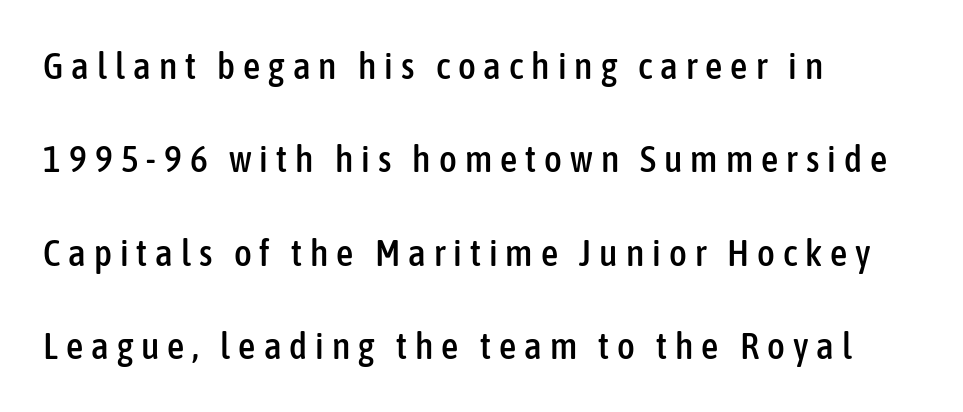
{"serif": "no", "italic": "no", "width": "condensed", "stroke_contrast": "low", "x_height": "medium", "monospaced": "no", "underline": "no", "align": "left", "line_spacing": "loose", "line_spacing_ratio": 2.46, "letter_spacing": "wide", "letter_spacing_em": 0.21, "glyph_px": 38}
